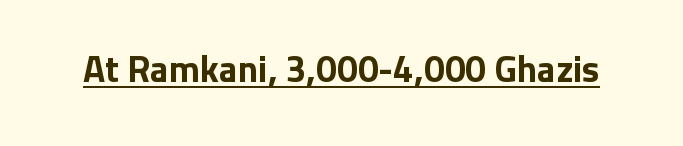
The image shows 37 px bold sans-serif type, upright; set normal letter spacing, underlined; low stroke contrast and a medium x-height.
